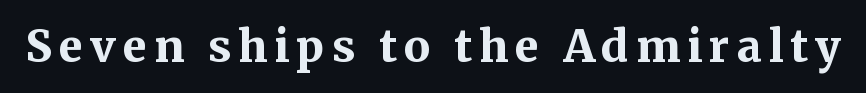
Unmarked baselines from the first word to the last. Posture: straight, roman, zero tilt. The passage shown is typed in a proportional face where columns would drift. The characters look thick and weighty, a clear bold. Classification — serif.
